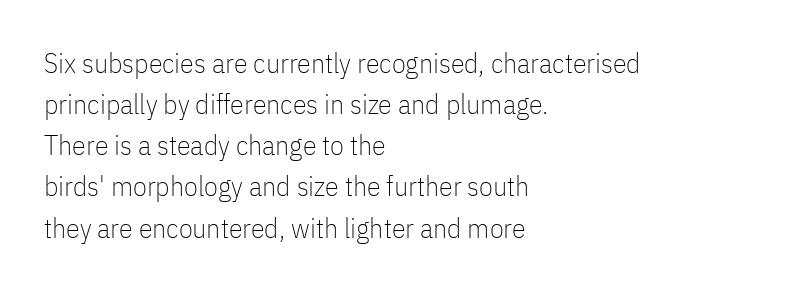
Q: Is the text bold? A: No.
Q: Is the text italic (slanted)? A: No, it is upright.
Q: Is the typeface a serif or a sans-serif typeface? A: Sans-serif.
Q: Is the text underlined? A: No.
Q: How is the paragraph aligned? A: Left-aligned.
Q: Is the spacing between letters normal or unusually wide? A: Normal.
Q: Is the spacing between lines tight, normal or loose? A: Normal.
Q: Width (condensed, normal, or wide)? A: Condensed.
Q: Stroke contrast? A: Low.
Q: x-height? A: Medium.
Q: Monospaced? A: No.
